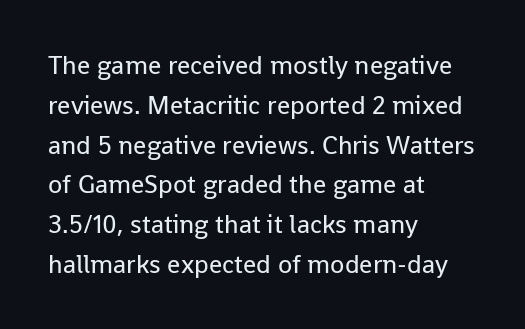
Nobody touched the tracking dial on this one. Line starts are locked; line ends wander. The block of text has a typical density, with ordinary space between rows. The glyphs are unaccompanied by any horizontal stroke below them. Notice how the stems are strictly vertical — no italics here. These glyphs show unthickened strokes, regular width or finer.
